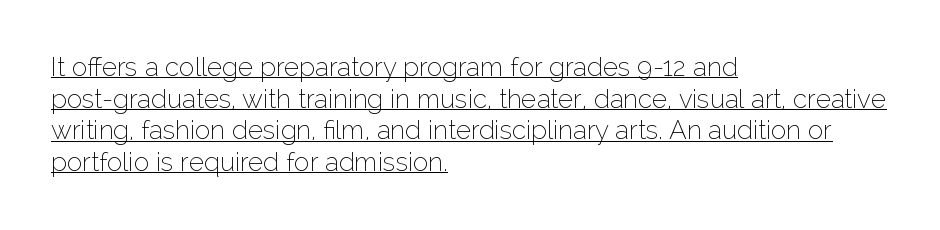
The image shows 26 px text type, upright; set left-aligned, line spacing 1.22x, normal letter spacing, underlined.
